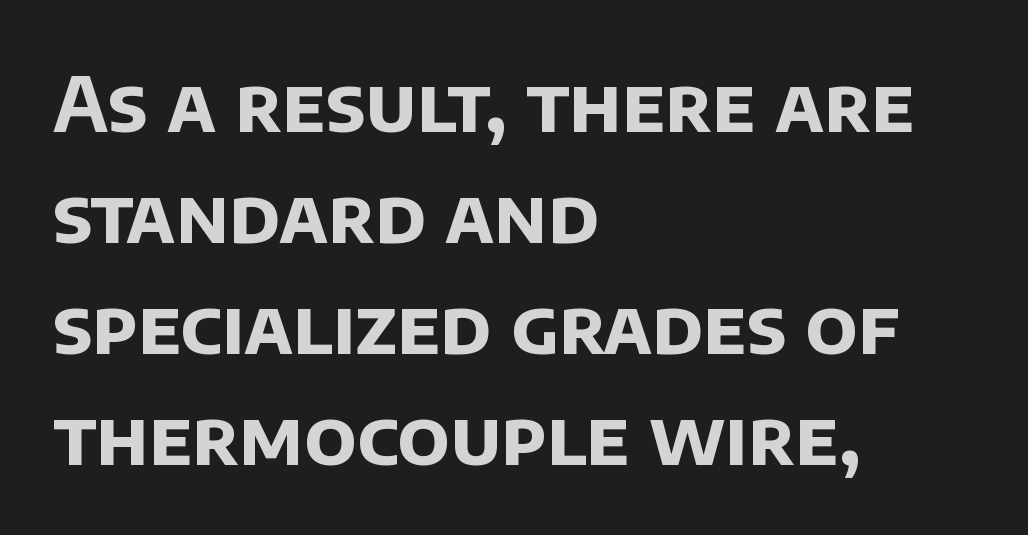
{"serif": "no", "bold": "yes", "weight": "bold", "width": "normal", "stroke_contrast": "low", "x_height": "large", "monospaced": "no", "underline": "no", "align": "left", "line_spacing": "normal", "line_spacing_ratio": 1.46, "letter_spacing": "normal", "letter_spacing_em": 0.0, "glyph_px": 76}
